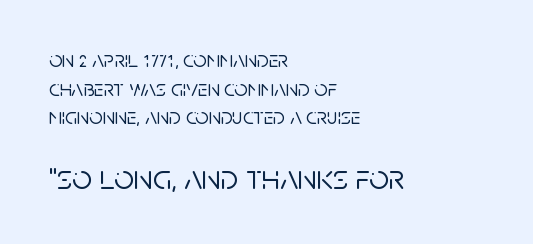
Do the characters align in a grid? No, the font is proportional. The horizontal fit of the characters is conventional and even. These lines are composed in type without serifs. The axis of the letterforms is exactly vertical. Every row of glyphs begins at an identical x-position on the left.
